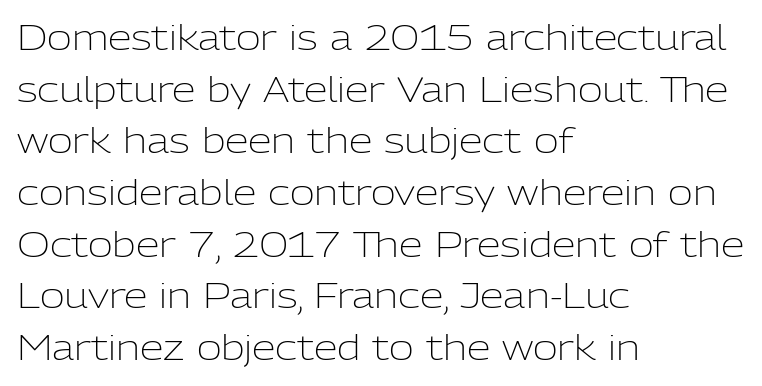
The image shows 34 px light sans-serif type, upright; set left-aligned, normal line spacing (1.52x), normal letter spacing, not underlined; low stroke contrast and a medium x-height.
